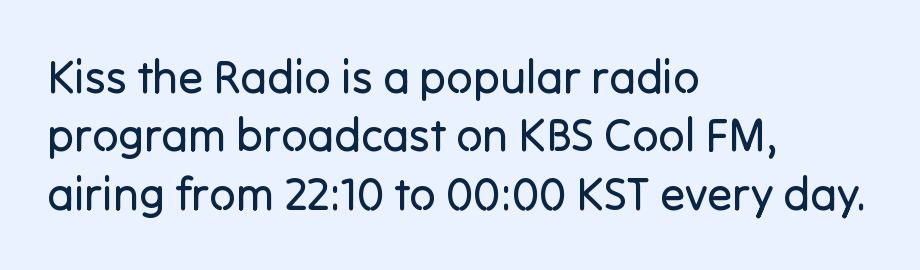
Q: Is the text bold? A: No.
Q: Is the text italic (slanted)? A: No, it is upright.
Q: Is the typeface a serif or a sans-serif typeface? A: Sans-serif.
Q: Is the text underlined? A: No.
Q: How is the paragraph aligned? A: Left-aligned.
Q: Is the spacing between letters normal or unusually wide? A: Normal.
Q: Is the spacing between lines tight, normal or loose? A: Normal.
Q: Width (condensed, normal, or wide)? A: Normal.
Q: Stroke contrast? A: Low.
Q: x-height? A: Medium.
Q: Monospaced? A: No.
